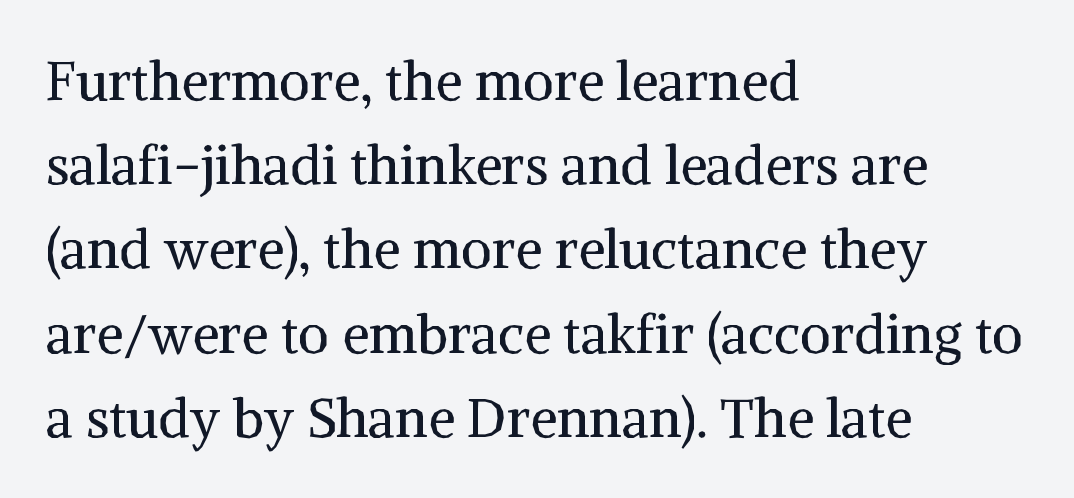
Nothing unusual about the tracking: characters are spaced as the font intends. The paragraph has a hard left edge and a soft right edge. Rendered with straight, roman letterforms. Nothing heavy about these letters — not bold at all.
